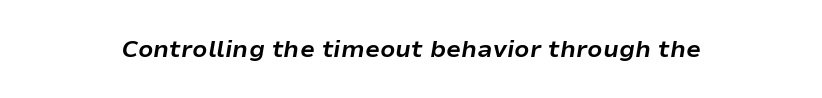
Q: Is the text bold? A: Yes.
Q: Is the text italic (slanted)? A: Yes, it leans right by about 9 degrees.
Q: Is the text underlined? A: No.
Q: Is the spacing between letters normal or unusually wide? A: Normal.
